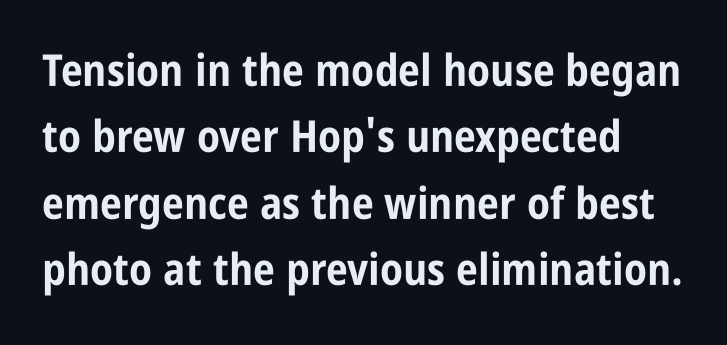
{"serif": "no", "italic": "no", "bold": "yes", "weight": "bold", "width": "condensed", "stroke_contrast": "low", "x_height": "large", "monospaced": "no", "underline": "no", "line_spacing": "normal", "line_spacing_ratio": 1.51, "letter_spacing": "normal", "letter_spacing_em": 0.0, "glyph_px": 44}
